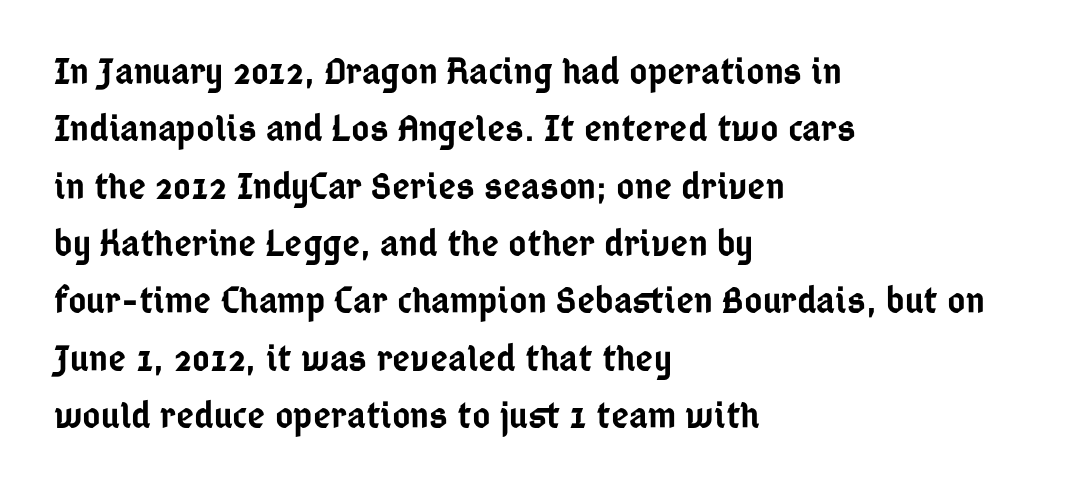
Strokes here are thickened, but only to semibold level. This is the regular roman posture of the typeface. The rendering anchors every line to the left-hand side. No word sits above an underline.
